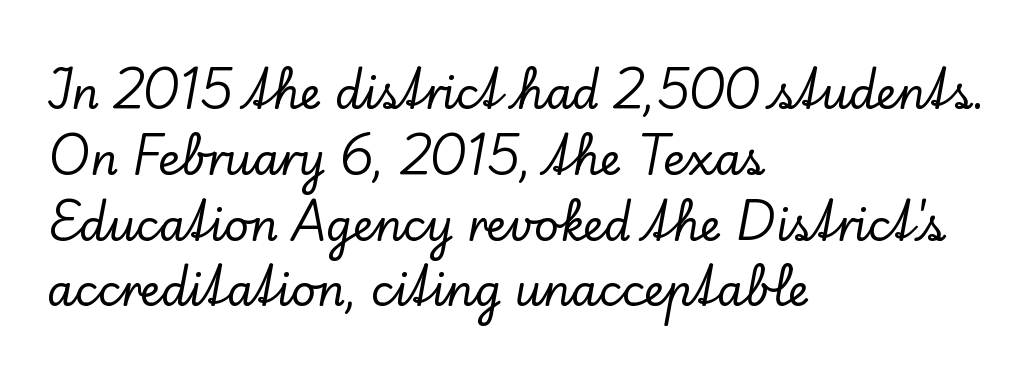
The image shows 43 px serif type; set left-aligned, normal line spacing (1.53x), normal letter spacing, not underlined; low stroke contrast and a small x-height.
